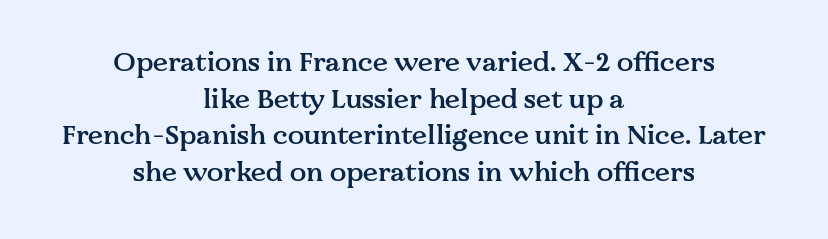
{"italic": "no", "bold": "semi", "underline": "no", "align": "center", "line_spacing": "normal", "line_spacing_ratio": 1.36, "letter_spacing": "normal", "letter_spacing_em": 0.0, "glyph_px": 27}
